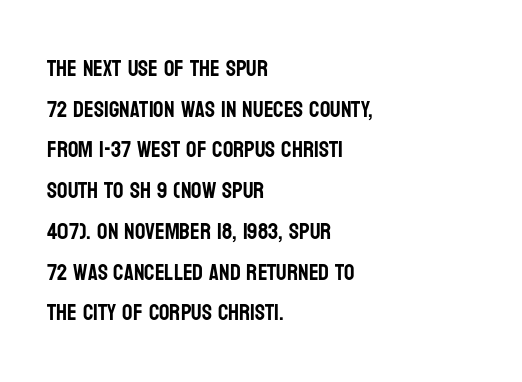
The image shows 23 px text type, upright; set left-aligned, line spacing 1.77x, normal letter spacing, not underlined.
